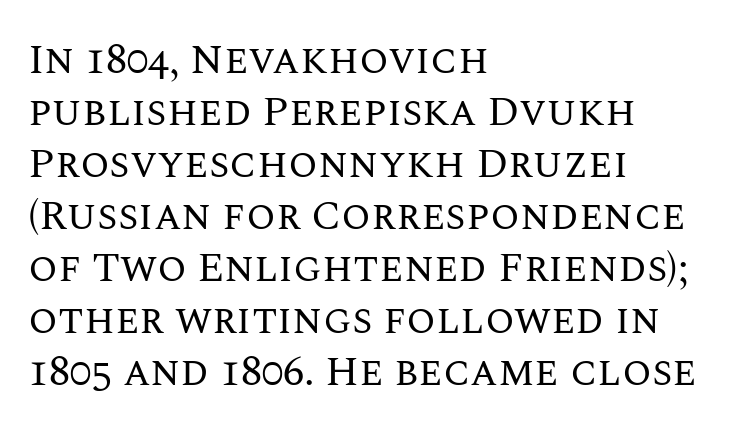
A typesetter would mark this as roman, not italic. Character widths vary here, with narrow letters taking less room than wide ones. The passage shown is not underscored anywhere. The letterforms sit at book weight or below. Is the block centered? No — it sits flush against the left margin. There is no visible air inserted between adjacent glyphs.
